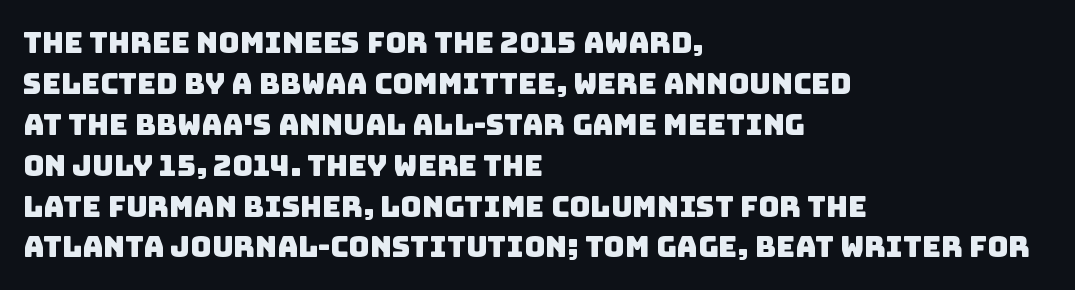
The face used here is proportionally spaced, like ordinary book or web type. The letters sit at their default tracking, neither squeezed nor spread. Letters rest on an invisible, unmarked baseline. Compared with a centered layout, this one pins lines to the left instead. The text was rendered using a sans face with plain stroke endings.
